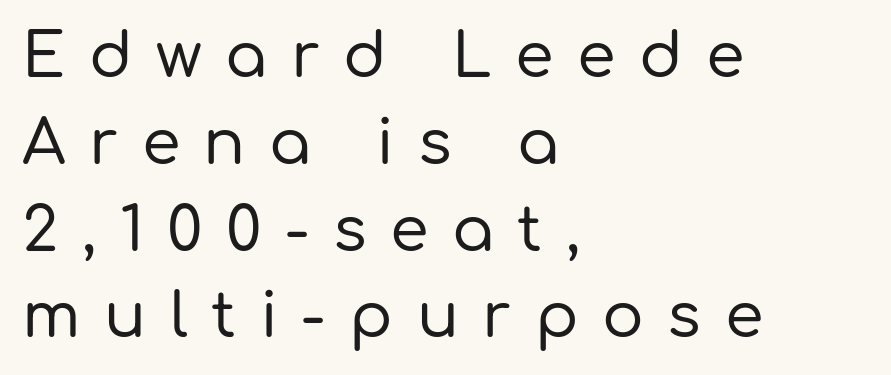
The tracking jumps out immediately: characters are airy and widely separated. Leftover space on each line is placed entirely after the last word. This sample uses a sans-serif face. Designer's note — italics off, roman on. Spacing verdict: proportional, widths tailored to each character.
